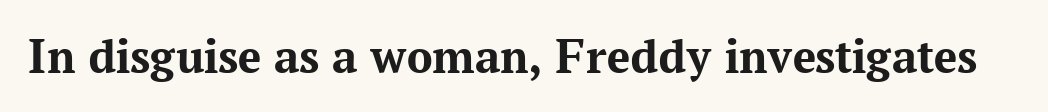
{"serif": "yes", "italic": "no", "bold": "yes", "weight": "bold", "width": "normal", "stroke_contrast": "medium", "x_height": "medium", "monospaced": "no", "underline": "no", "letter_spacing": "normal", "letter_spacing_em": 0.0, "glyph_px": 51}
